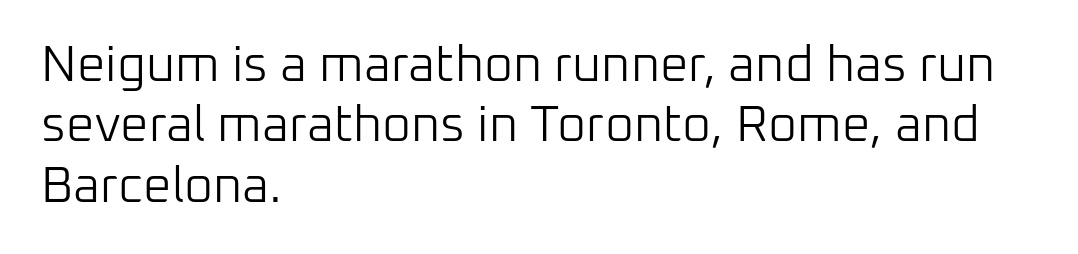
The image shows 50 px light sans-serif type, upright; set left-aligned, line spacing 1.21x, normal letter spacing, not underlined; low stroke contrast and a medium x-height.
